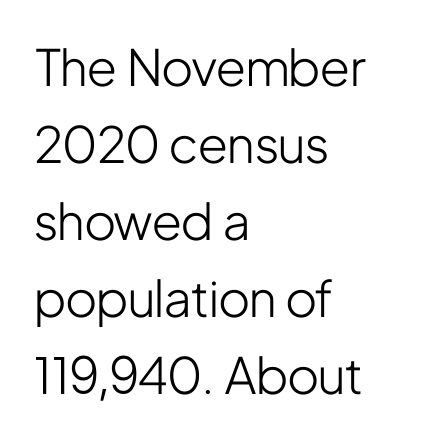
Each line starts at the same left margin while the right side varies. Baseline-to-baseline distance is the conventional proportion of letter height. Spacing verdict: proportional, widths tailored to each character. The zone under the glyphs is completely vacant. Short note: letters normally spaced.
